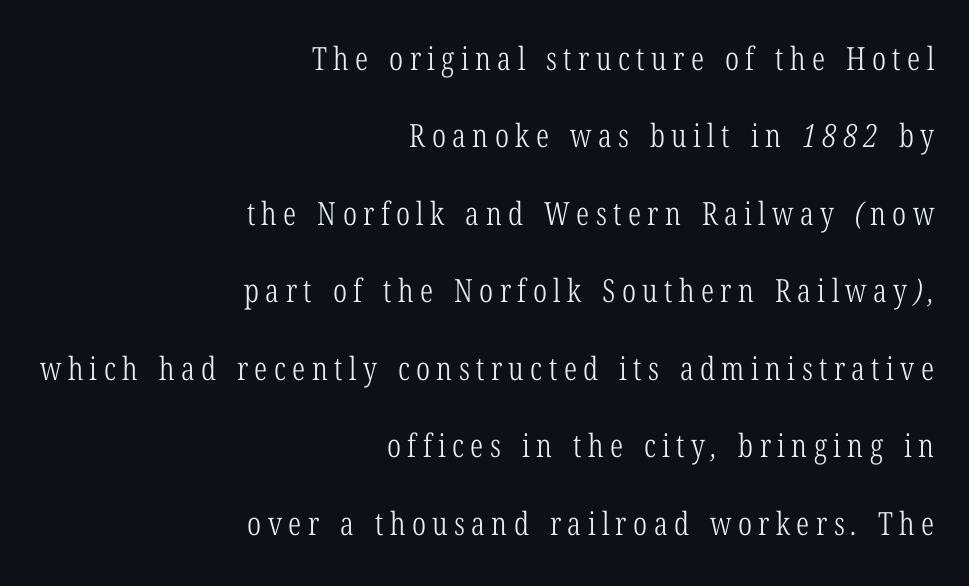
{"serif": "yes", "bold": "no", "weight": "light", "width": "condensed", "stroke_contrast": "low", "x_height": "medium", "monospaced": "no", "underline": "no", "align": "right", "line_spacing": "loose", "line_spacing_ratio": 2.42, "letter_spacing": "wide", "letter_spacing_em": 0.2, "glyph_px": 32}
